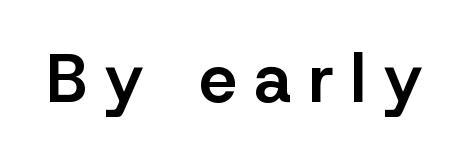
Q: Is the text bold? A: Semi-bold.
Q: Is the text italic (slanted)? A: No, it is upright.
Q: Is the typeface a serif or a sans-serif typeface? A: Sans-serif.
Q: Is the text underlined? A: No.
Q: Is the spacing between letters normal or unusually wide? A: Unusually wide.
Q: Width (condensed, normal, or wide)? A: Normal.
Q: Stroke contrast? A: Low.
Q: x-height? A: Medium.
Q: Monospaced? A: No.
